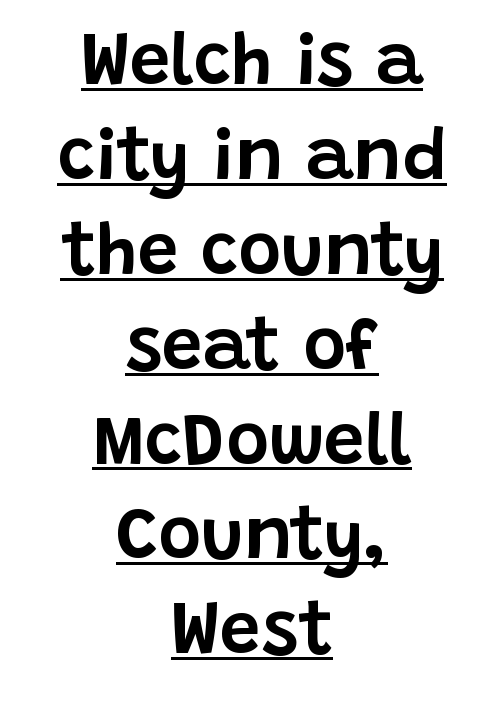
{"serif": "no", "italic": "no", "width": "normal", "stroke_contrast": "low", "x_height": "large", "monospaced": "no", "underline": "yes", "align": "center", "line_spacing": "normal", "line_spacing_ratio": 1.3, "letter_spacing": "normal", "letter_spacing_em": 0.0, "glyph_px": 73}
